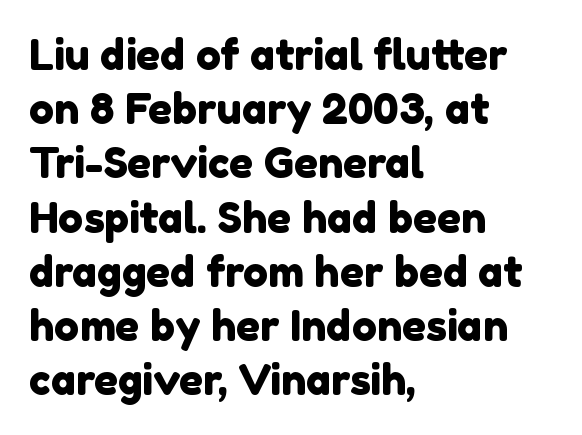
Here the designer chose a conventional face with non-uniform glyph widths. A typesetter would call this zero additional tracking. These lines are composed in type without serifs. Line spacing here is normal. Descenders hang freely into open space.
